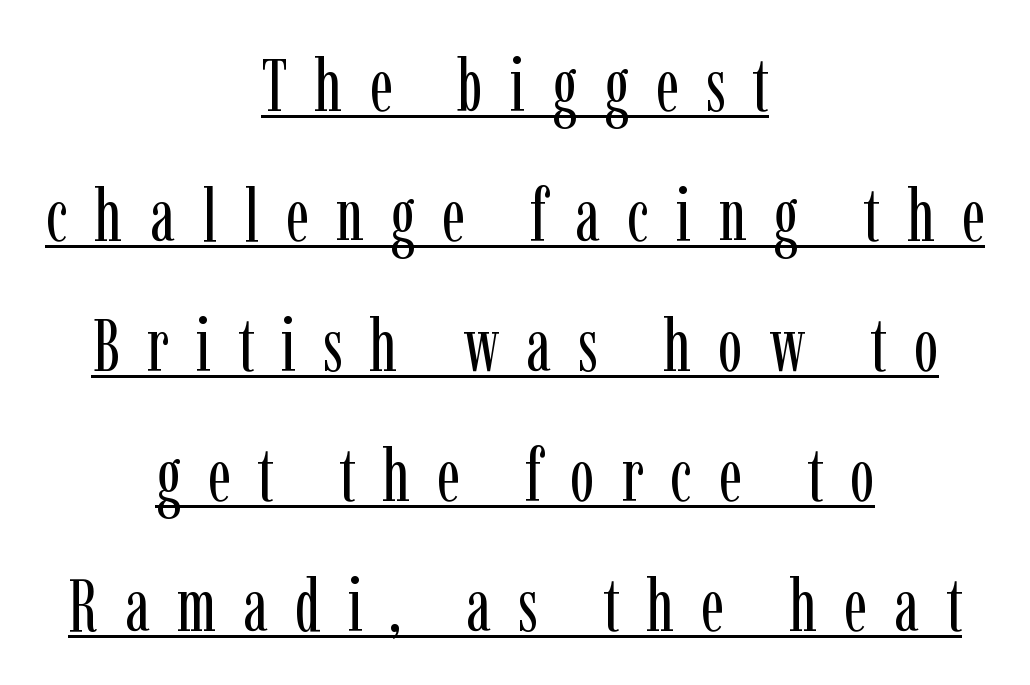
The image shows 73 px regular-weight, condensed serif type, upright; set centered, line spacing 1.78x, unusually wide letter spacing (+0.37 em), underlined; low stroke contrast and a medium x-height.
